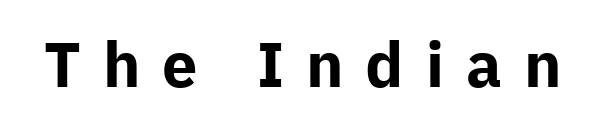
Strokes here are thick enough to call this a true bold. Spacing between characters has been opened up far beyond the box default. No italicization has been applied; the sample stays upright. Note the varied advance widths — an 'i' is clearly narrower than an 'm'. This rendering employs a face without finishing strokes, i.e., a sans-serif. No word sits above an underline.
